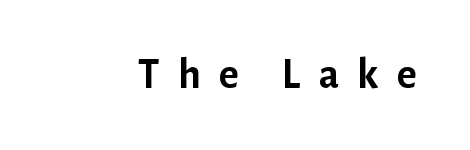
The foot of each line stays bare and open. In terms of letterspacing, this is a distinctly airy, spread setting. To sum up the face: it is a sans, with no serifs. You could not count columns in this text — the font is proportionally spaced. A dark, heavy texture on the line: the type is bold.
